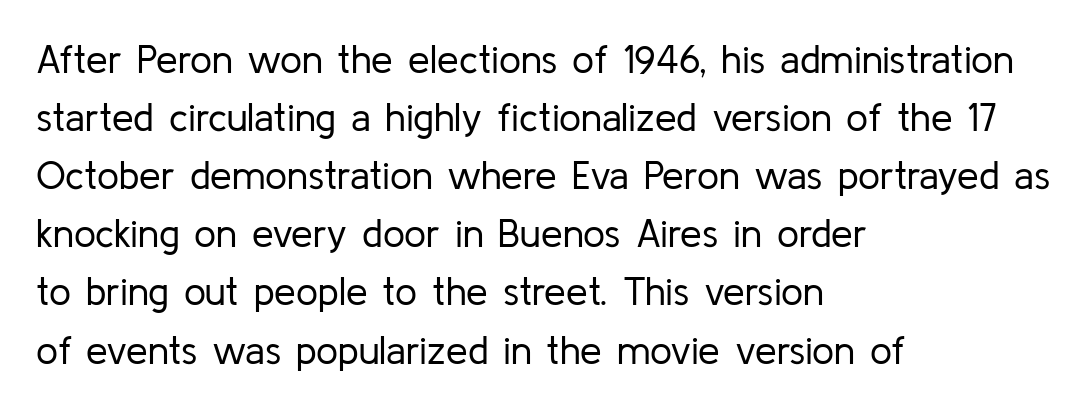
The image shows 39 px regular-weight sans-serif type, upright; set left-aligned, normal line spacing (1.49x), normal letter spacing, not underlined; low stroke contrast and a medium x-height.
